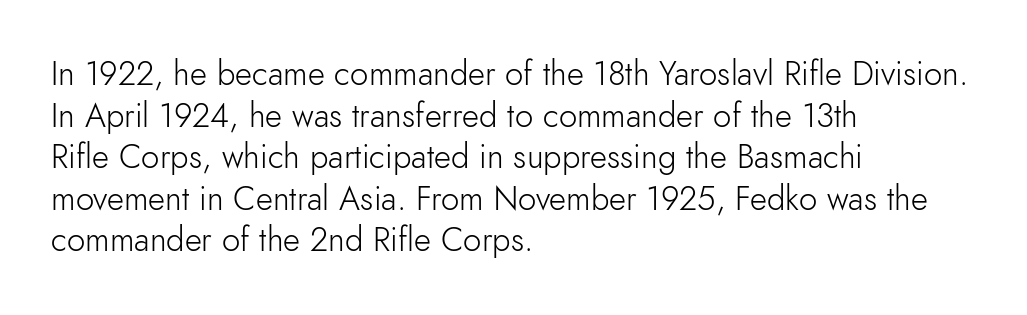
{"serif": "no", "italic": "no", "bold": "no", "weight": "light", "width": "normal", "stroke_contrast": "low", "x_height": "small", "monospaced": "no", "underline": "no", "align": "left", "line_spacing": "normal", "line_spacing_ratio": 1.26, "letter_spacing": "normal", "letter_spacing_em": 0.0, "glyph_px": 33}
